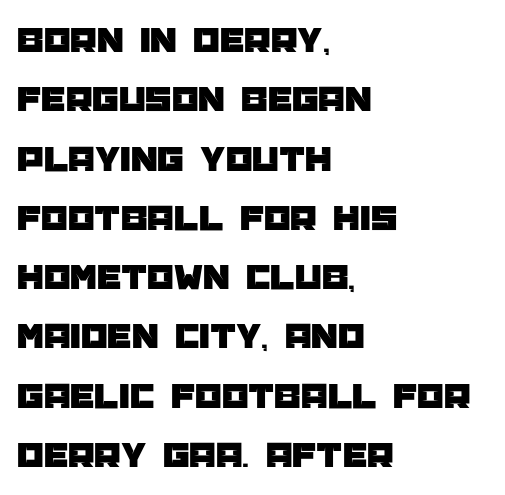
{"serif": "no", "italic": "no", "width": "normal", "stroke_contrast": "low", "x_height": "large", "monospaced": "no", "underline": "no", "align": "left", "line_spacing": "normal", "line_spacing_ratio": 1.56, "letter_spacing": "normal", "letter_spacing_em": 0.0, "glyph_px": 38}
